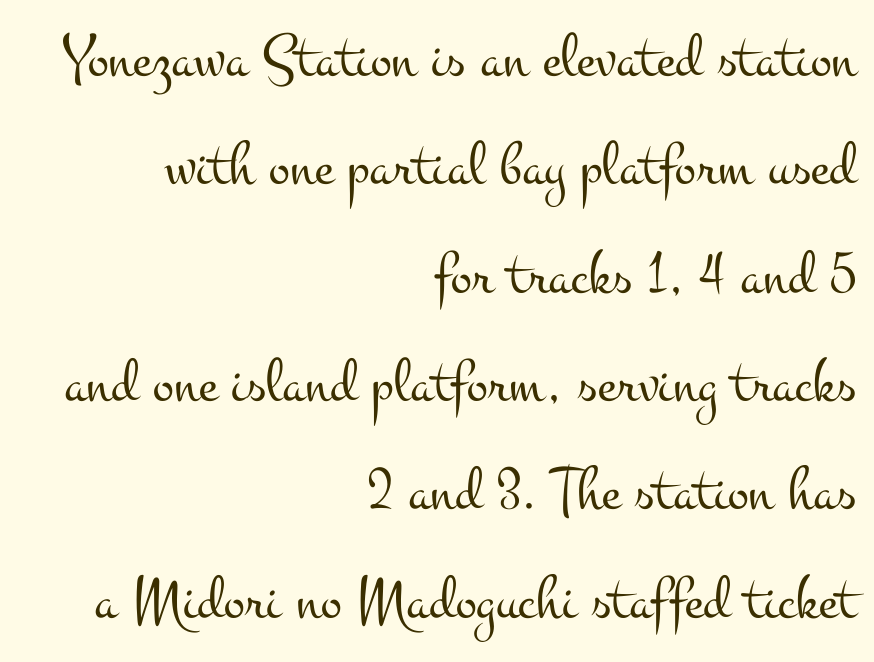
{"bold": "no", "weight": "light", "width": "wide", "stroke_contrast": "medium", "x_height": "small", "monospaced": "no", "underline": "no", "align": "right", "line_spacing_ratio": 1.72, "letter_spacing": "normal", "letter_spacing_em": 0.0, "glyph_px": 63}
